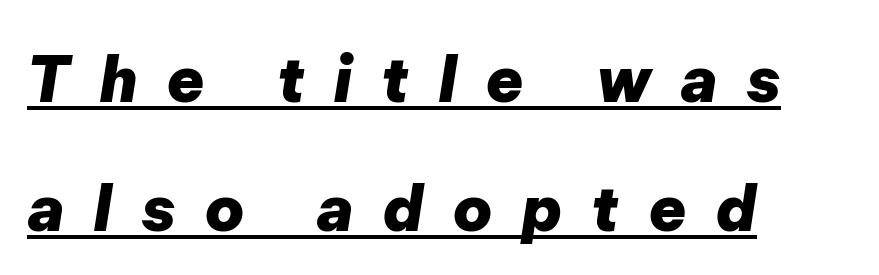
{"italic": "yes", "lean": "right", "slant_degrees": 9, "bold": "yes", "weight": "heavy", "width": "normal", "stroke_contrast": "low", "x_height": "medium", "monospaced": "no", "underline": "yes", "align": "left", "line_spacing": "loose", "line_spacing_ratio": 2.08, "letter_spacing": "wide", "letter_spacing_em": 0.46, "glyph_px": 62}
